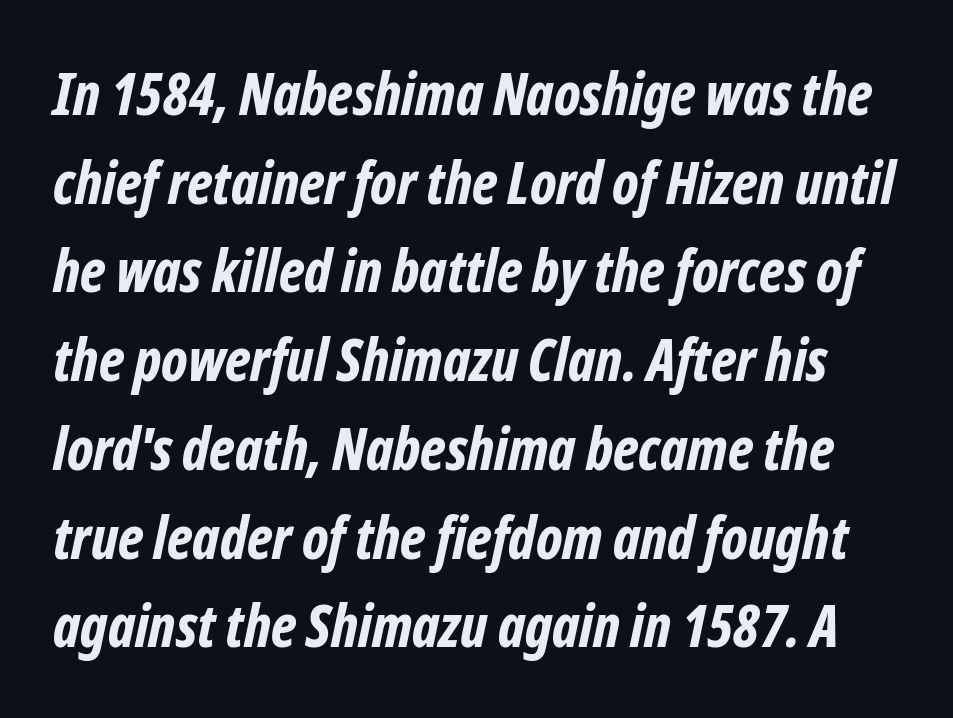
The image shows 58 px bold, condensed type, italic (leaning right); set normal line spacing (1.53x), normal letter spacing, not underlined; low stroke contrast and a medium x-height.
